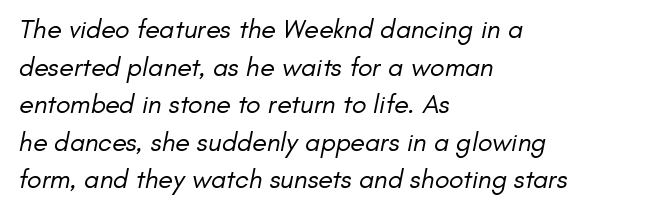
Q: Is the text bold? A: No.
Q: Is the text underlined? A: No.
Q: How is the paragraph aligned? A: Left-aligned.
Q: Is the spacing between letters normal or unusually wide? A: Normal.
Q: Is the spacing between lines tight, normal or loose? A: Normal.
